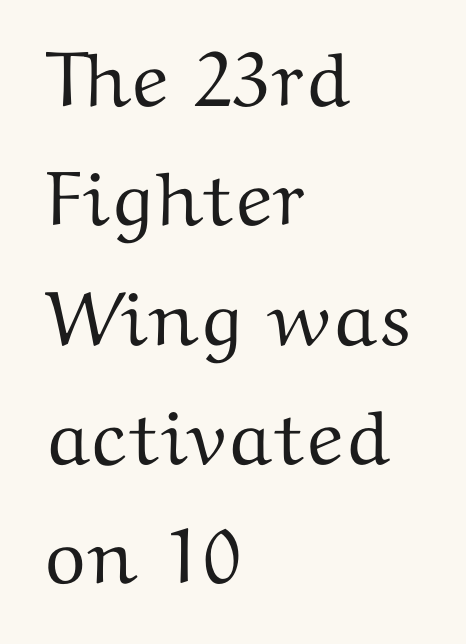
{"serif": "yes", "italic": "no", "width": "wide", "stroke_contrast": "medium", "x_height": "medium", "monospaced": "no", "underline": "no", "align": "left", "line_spacing": "normal", "line_spacing_ratio": 1.55, "letter_spacing": "normal", "letter_spacing_em": 0.0, "glyph_px": 77}
